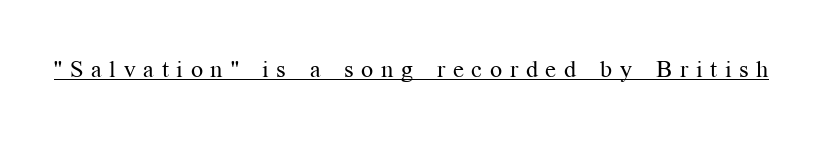
Quick note: underline on. Compared with typical body copy, the letter spacing here is much looser. Characters remain perfectly vertical along every line. The strokes are not fattened; the text isn't bold.
